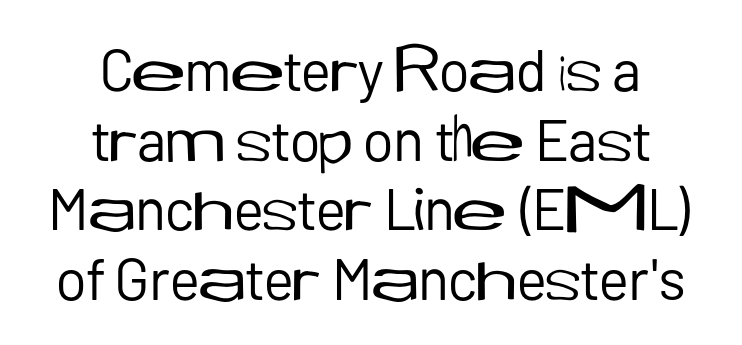
{"serif": "no", "italic": "no", "bold": "no", "weight": "regular", "width": "normal", "stroke_contrast": "low", "x_height": "medium", "monospaced": "no", "underline": "no", "align": "center", "line_spacing_ratio": 1.2, "letter_spacing": "normal", "letter_spacing_em": 0.0, "glyph_px": 58}
